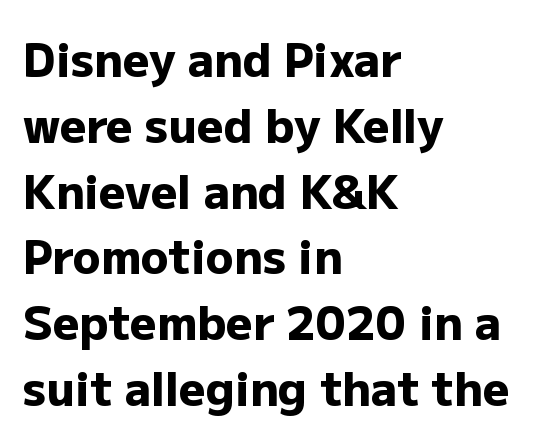
{"serif": "no", "italic": "no", "bold": "yes", "weight": "heavy", "width": "normal", "stroke_contrast": "low", "x_height": "medium", "monospaced": "no", "underline": "no", "align": "left", "line_spacing": "normal", "line_spacing_ratio": 1.43, "letter_spacing": "normal", "letter_spacing_em": 0.0, "glyph_px": 46}
